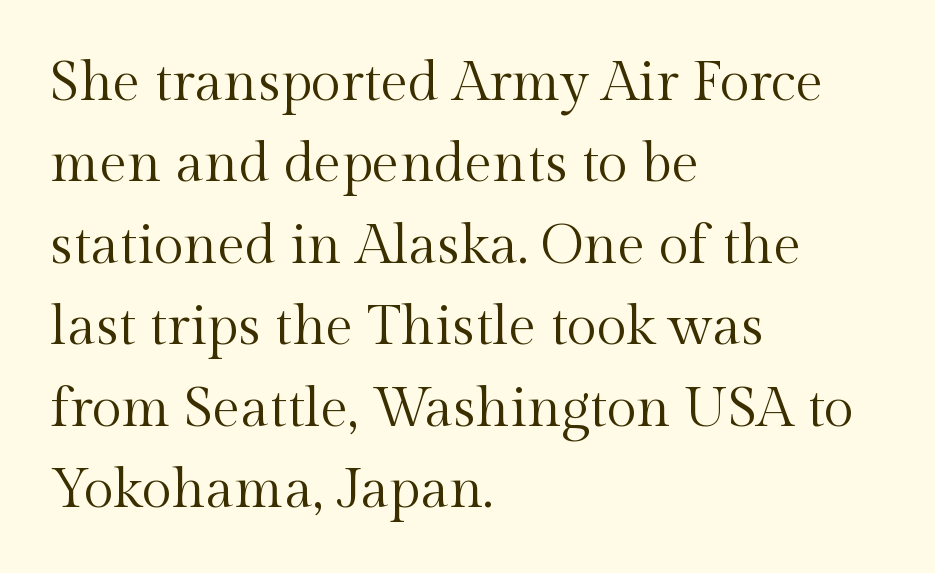
Q: Is the text bold? A: No.
Q: Is the text italic (slanted)? A: No, it is upright.
Q: Is the typeface a serif or a sans-serif typeface? A: Serif.
Q: Is the text underlined? A: No.
Q: How is the paragraph aligned? A: Left-aligned.
Q: Is the spacing between letters normal or unusually wide? A: Normal.
Q: Is the spacing between lines tight, normal or loose? A: Normal.
Q: Width (condensed, normal, or wide)? A: Normal.
Q: x-height? A: Medium.
Q: Monospaced? A: No.
